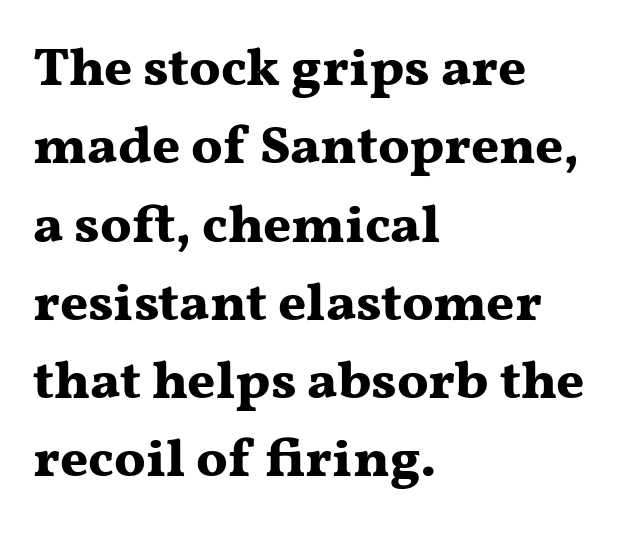
The image shows 54 px bold, wide serif type, upright; set left-aligned, normal line spacing (1.45x), normal letter spacing, not underlined; medium stroke contrast and a medium x-height.
